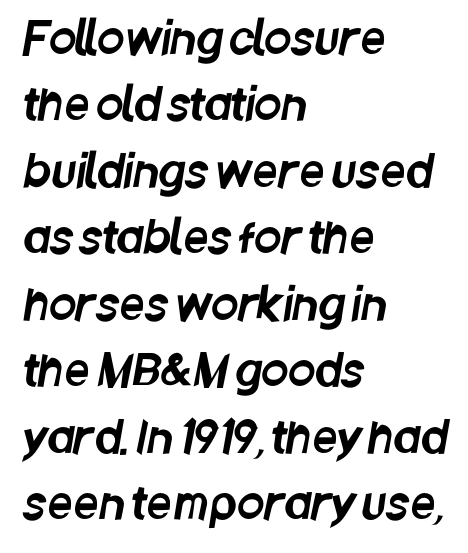
This is sans-serif lettering, the kind often seen on screens and signage. Decoration check: the copy has no underline. Vertical spacing — default. Caption: multi-line text, flush left, ragged right.
